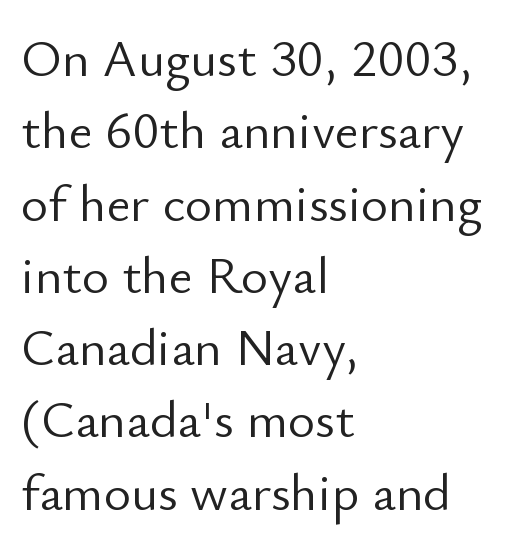
Q: Is the text bold? A: No.
Q: Is the text italic (slanted)? A: No, it is upright.
Q: Is the typeface a serif or a sans-serif typeface? A: Sans-serif.
Q: Is the text underlined? A: No.
Q: How is the paragraph aligned? A: Left-aligned.
Q: Is the spacing between letters normal or unusually wide? A: Normal.
Q: Is the spacing between lines tight, normal or loose? A: Normal.
Q: Width (condensed, normal, or wide)? A: Normal.
Q: Stroke contrast? A: Low.
Q: x-height? A: Small.
Q: Monospaced? A: No.
